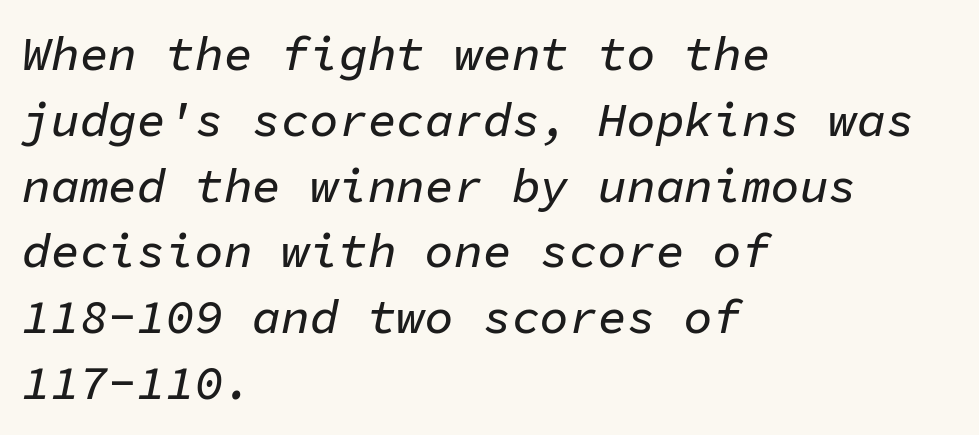
The image shows 48 px text type, italic (leaning right), monospaced; set left-aligned, normal line spacing (1.37x), normal letter spacing, not underlined; low stroke contrast and a medium x-height.
